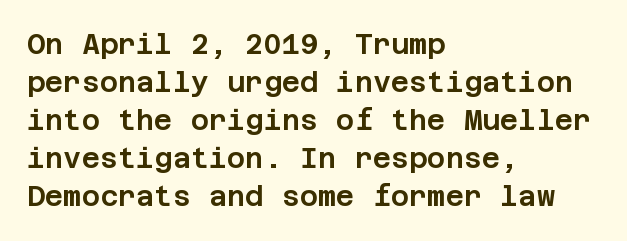
Q: Is the text italic (slanted)? A: No, it is upright.
Q: Is the typeface a serif or a sans-serif typeface? A: Sans-serif.
Q: Is the text underlined? A: No.
Q: How is the paragraph aligned? A: Left-aligned.
Q: Is the spacing between letters normal or unusually wide? A: Normal.
Q: Is the spacing between lines tight, normal or loose? A: Normal.
Q: Width (condensed, normal, or wide)? A: Normal.
Q: Stroke contrast? A: Low.
Q: x-height? A: Large.
